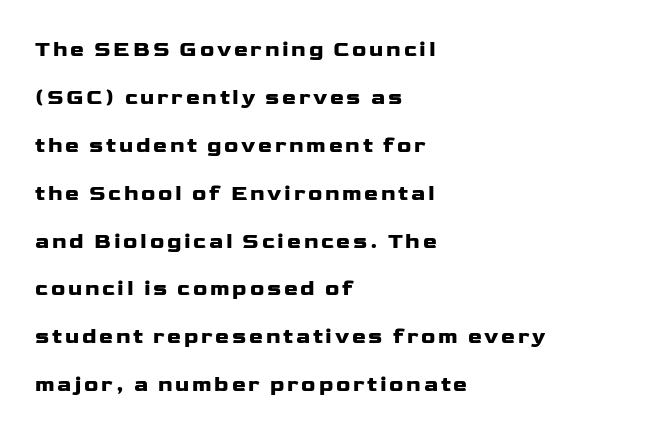
A roman cut, with each character standing at attention. Widely set lines give the paragraph a tall, airy silhouette. The text block is weighted toward the left margin, trailing off unevenly rightward. Type without underlining.
